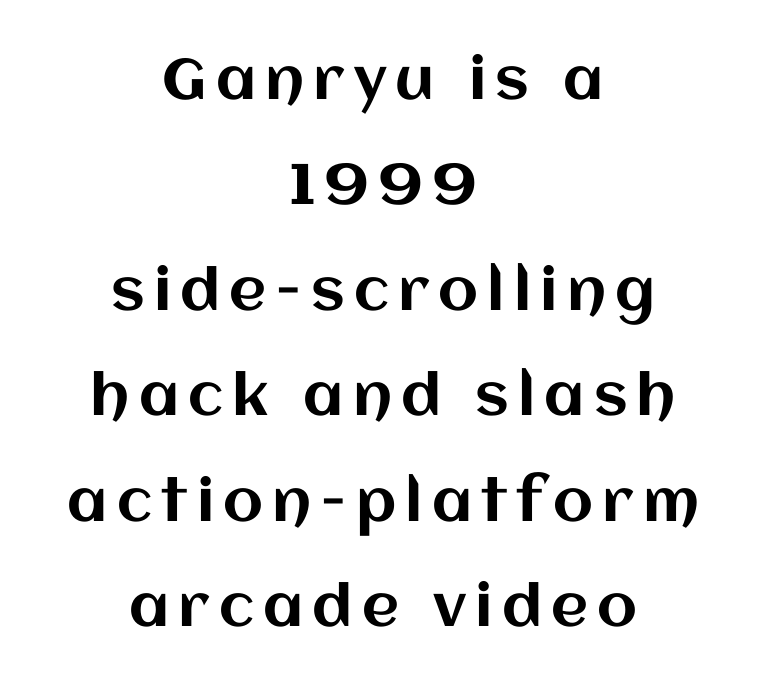
Q: Is the text italic (slanted)? A: No, it is upright.
Q: Is the text underlined? A: No.
Q: How is the paragraph aligned? A: Centered.
Q: Width (condensed, normal, or wide)? A: Normal.
Q: Stroke contrast? A: Medium.
Q: x-height? A: Large.
Q: Monospaced? A: No.
